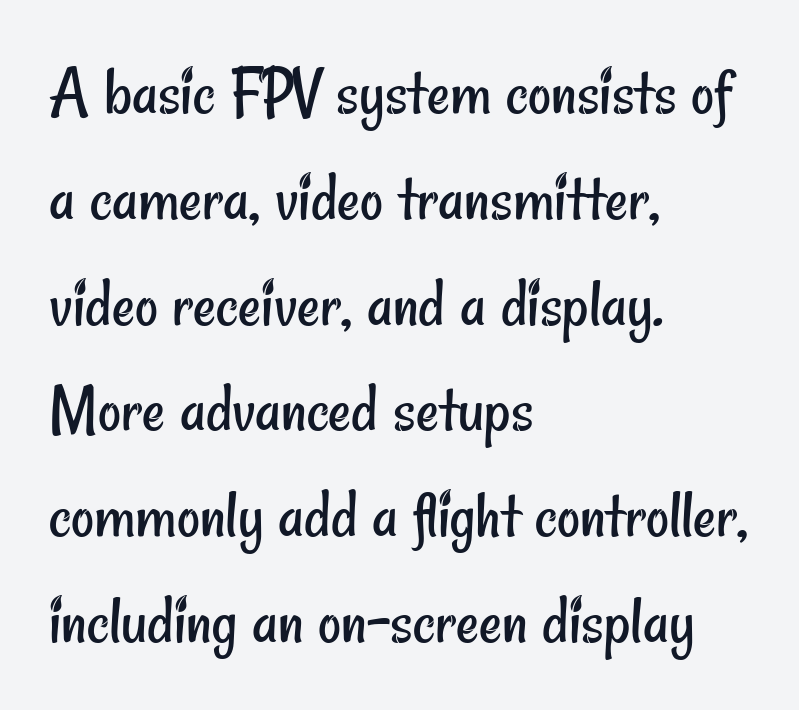
The image shows 71 px regular-weight, condensed sans-serif type; set left-aligned, normal line spacing (1.49x), normal letter spacing, not underlined; low stroke contrast and a small x-height.
